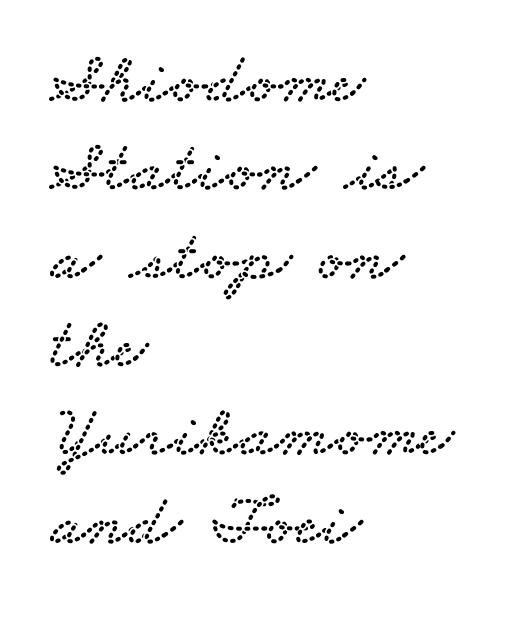
{"width": "wide", "stroke_contrast": "low", "x_height": "small", "monospaced": "no", "underline": "no", "align": "left", "line_spacing_ratio": 1.21, "letter_spacing": "normal", "letter_spacing_em": 0.0, "glyph_px": 73}
